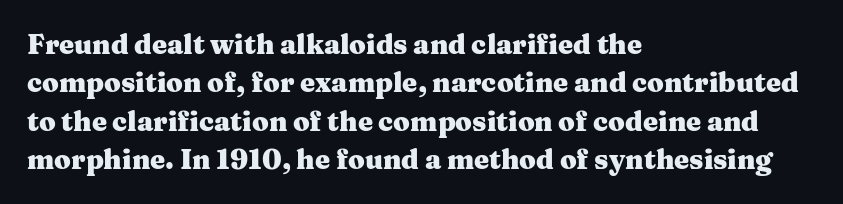
Glyph-to-glyph distance matches everyday printed text. Notice how thick the strokes are: this is what a full bold looks like. A normal amount of white space separates one row of letters from the next. Only glyphs here, with clear space below each row. Vertical strokes here are truly vertical.
